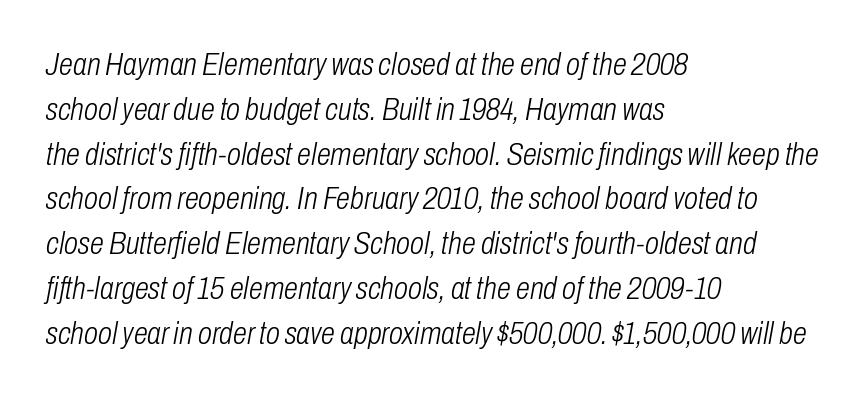
The image shows 32 px light, condensed type, italic (leaning right); set left-aligned, normal line spacing (1.4x), normal letter spacing, not underlined; low stroke contrast and a medium x-height.
